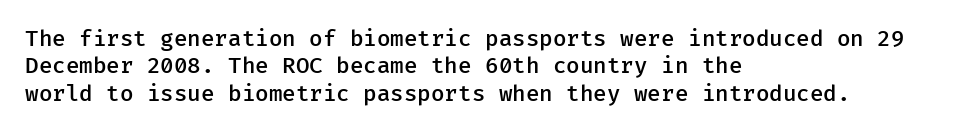
Horizontal bands of white between lines are of average thickness. The rendering keeps characters at their native spacing. The rendering anchors every line to the left-hand side. The type sits square on the baseline with zero lean.
